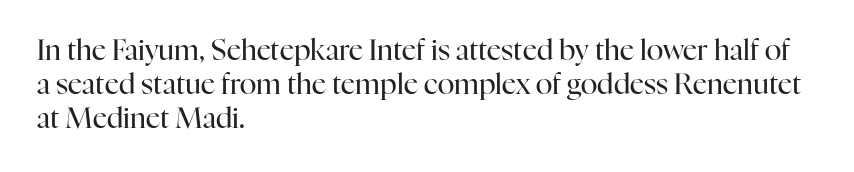
Rule under the text: the space is simply empty. Do the characters align in a grid? No, the font is proportional. This sample uses an upright cut, with every glyph sitting square on the baseline. Does the type have serifs? Yes, each stem ends in a small foot.
